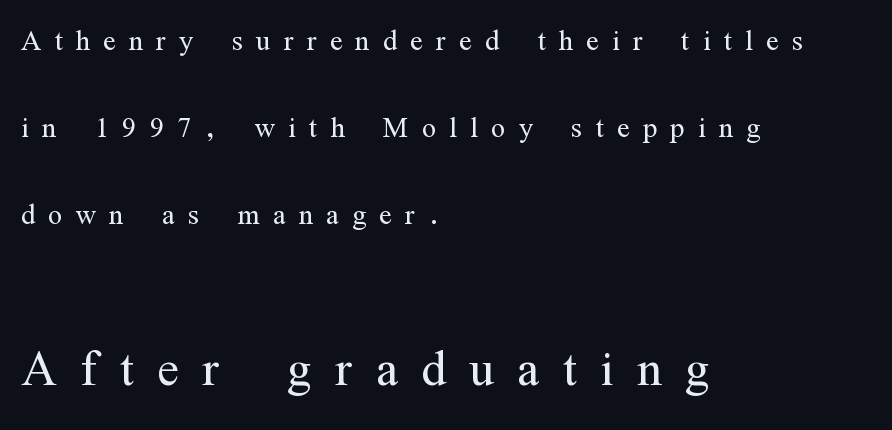
The image shows 65 px light, condensed serif type, upright; set left-aligned, loose line spacing (2.35x), unusually wide letter spacing (+0.36 em), not underlined; the second (bottom) block is 1.76x larger; medium stroke contrast and a medium x-height.
